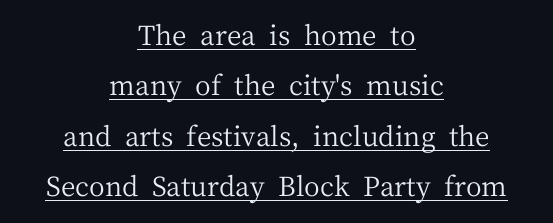
Style check: upright. Layout note: lines centered. These glyphs show unthickened strokes, regular width or finer. Each word holds together tightly as a unit, with standard inter-letter gaps. The sample's only ornament is a line tracing under the words.
